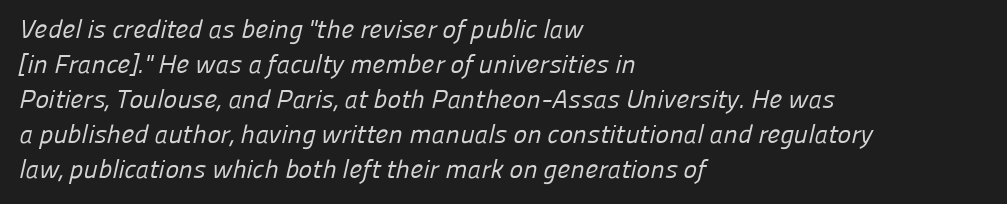
The space directly below the letters is spotless. In terms of leading, this rendering sits right in the middle. Notice how the passage keeps a crisp vertical edge on the left only. Tracking here is standard; glyphs follow each other at the usual distance.
